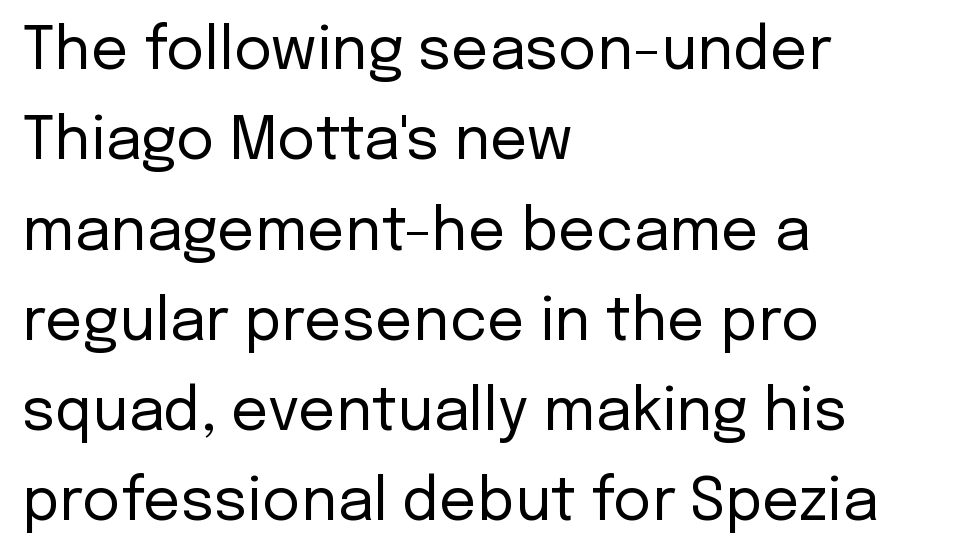
The image shows 59 px regular-weight sans-serif type, upright; set left-aligned, normal line spacing (1.53x), normal letter spacing, not underlined; low stroke contrast and a medium x-height.
